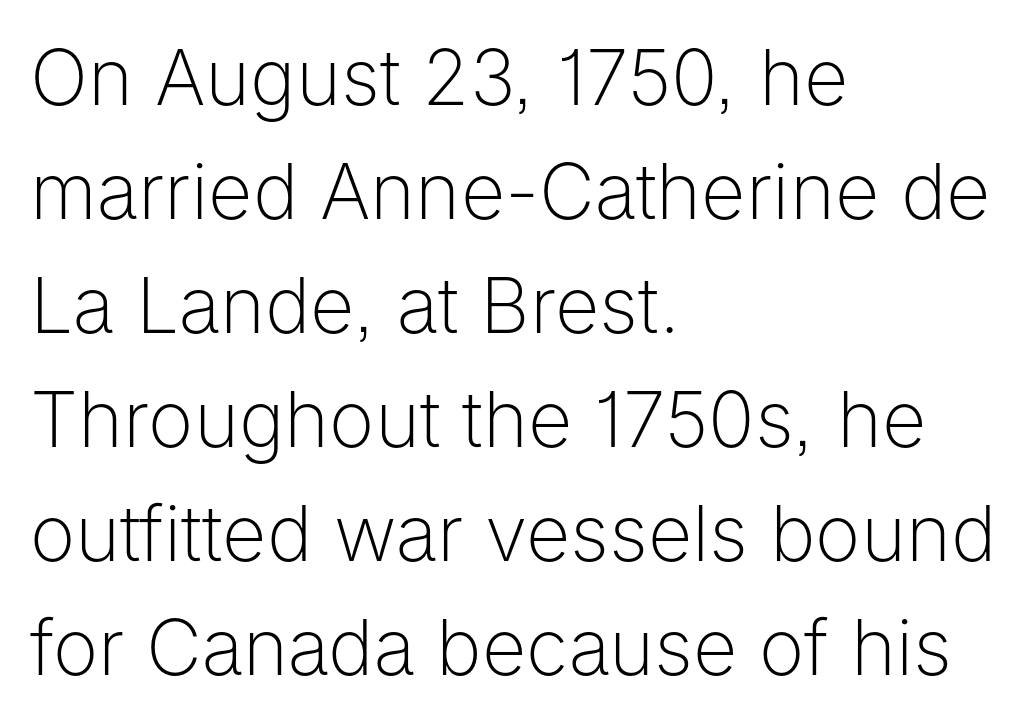
{"serif": "no", "italic": "no", "bold": "no", "weight": "light", "width": "normal", "stroke_contrast": "low", "x_height": "medium", "monospaced": "no", "underline": "no", "align": "left", "line_spacing": "normal", "line_spacing_ratio": 1.48, "letter_spacing": "normal", "letter_spacing_em": 0.0, "glyph_px": 77}
